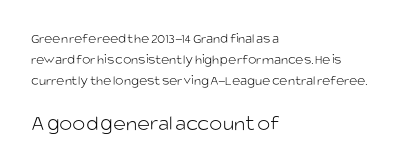
The image shows 22 px text type, upright; set left-aligned, normal line spacing (1.5x), normal letter spacing, not underlined; the second (bottom) block is 1.57x larger.
